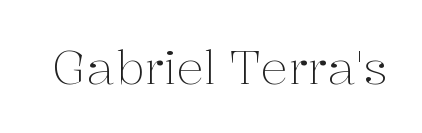
Q: Is the text bold? A: No.
Q: Is the text italic (slanted)? A: No, it is upright.
Q: Is the typeface a serif or a sans-serif typeface? A: Serif.
Q: Is the text underlined? A: No.
Q: Is the spacing between letters normal or unusually wide? A: Normal.
Q: Width (condensed, normal, or wide)? A: Normal.
Q: Stroke contrast? A: Medium.
Q: x-height? A: Medium.
Q: Monospaced? A: No.
